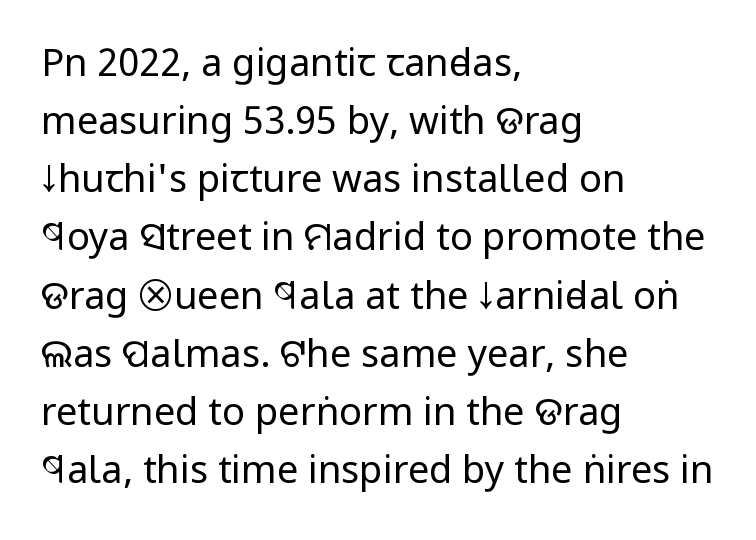
Horizontal bands of white between lines are of average thickness. The setting favours the left margin, as ordinary paragraphs usually do. Every character sits straight up, as roman type does. Nobody drew a line under any word here. Observe the ordinary spacing: letters are neighbours, not strangers. You could not count columns in this text — the font is proportionally spaced.
